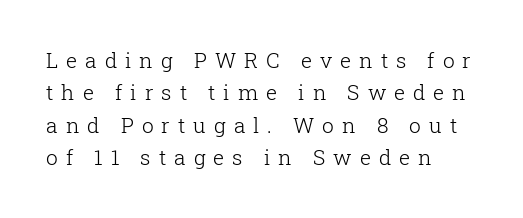
Q: Is the text bold? A: No.
Q: Is the text italic (slanted)? A: No, it is upright.
Q: Is the text underlined? A: No.
Q: How is the paragraph aligned? A: Left-aligned.
Q: Is the spacing between letters normal or unusually wide? A: Unusually wide.
Q: Is the spacing between lines tight, normal or loose? A: Normal.
